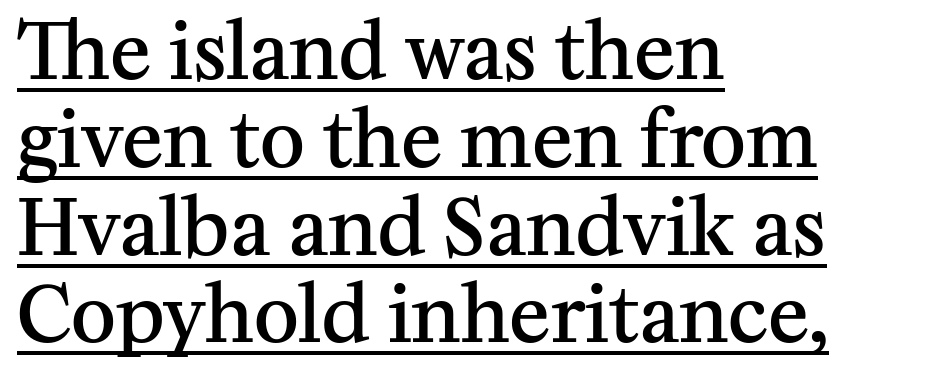
{"serif": "yes", "italic": "no", "bold": "semi", "weight": "semibold", "width": "normal", "stroke_contrast": "medium", "x_height": "medium", "monospaced": "no", "underline": "yes", "align": "left", "line_spacing": "tight", "line_spacing_ratio": 1.14, "letter_spacing": "normal", "letter_spacing_em": 0.0, "glyph_px": 77}
